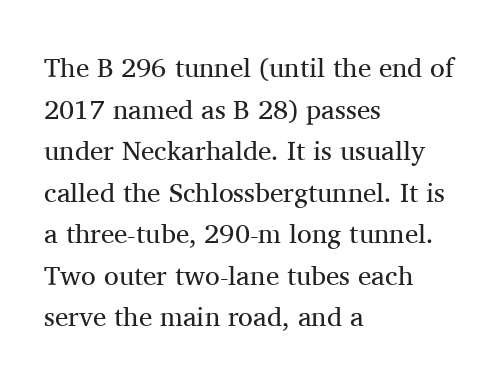
This sample uses an upright cut, with every glyph sitting square on the baseline. Lines of text with bare space underneath. The setting favours the left margin, as ordinary paragraphs usually do. Leading: standard. The typesetting does not lean heavy: it is not bold. You could call the tracking neutral — neither tight nor loose.
